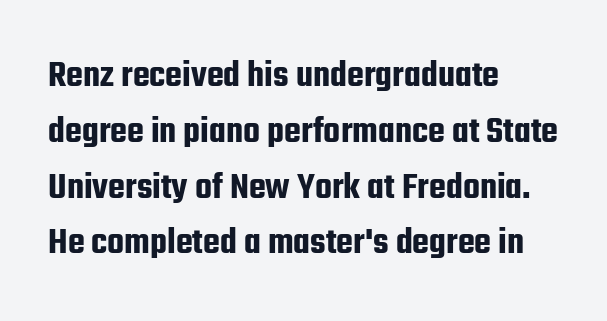
Q: Is the text italic (slanted)? A: No, it is upright.
Q: Is the typeface a serif or a sans-serif typeface? A: Sans-serif.
Q: Is the text underlined? A: No.
Q: How is the paragraph aligned? A: Left-aligned.
Q: Is the spacing between letters normal or unusually wide? A: Normal.
Q: Is the spacing between lines tight, normal or loose? A: Normal.
Q: Width (condensed, normal, or wide)? A: Condensed.
Q: Stroke contrast? A: Low.
Q: x-height? A: Medium.
Q: Monospaced? A: No.
